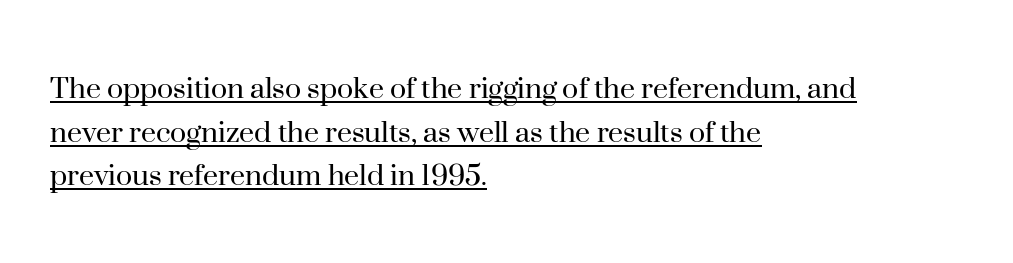
The image shows 34 px regular-weight serif type, upright; set left-aligned, normal line spacing (1.28x), normal letter spacing, underlined; high stroke contrast and a small x-height.
